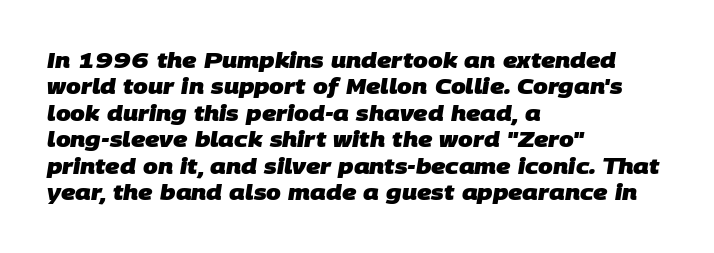
{"bold": "yes", "underline": "no", "align": "left", "line_spacing": "normal", "line_spacing_ratio": 1.26, "letter_spacing": "normal", "letter_spacing_em": 0.0, "glyph_px": 21}
